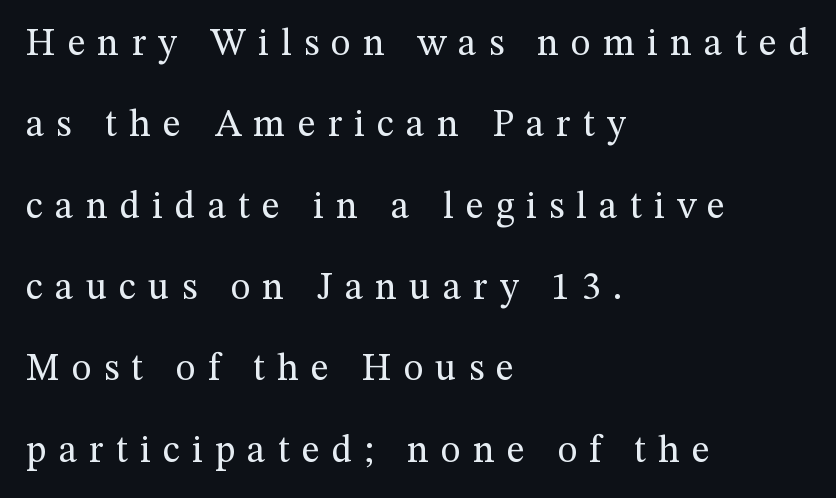
The image shows 38 px regular-weight serif type, upright; set left-aligned, loose line spacing (2.14x), unusually wide letter spacing (+0.32 em), not underlined; medium stroke contrast and a medium x-height.
